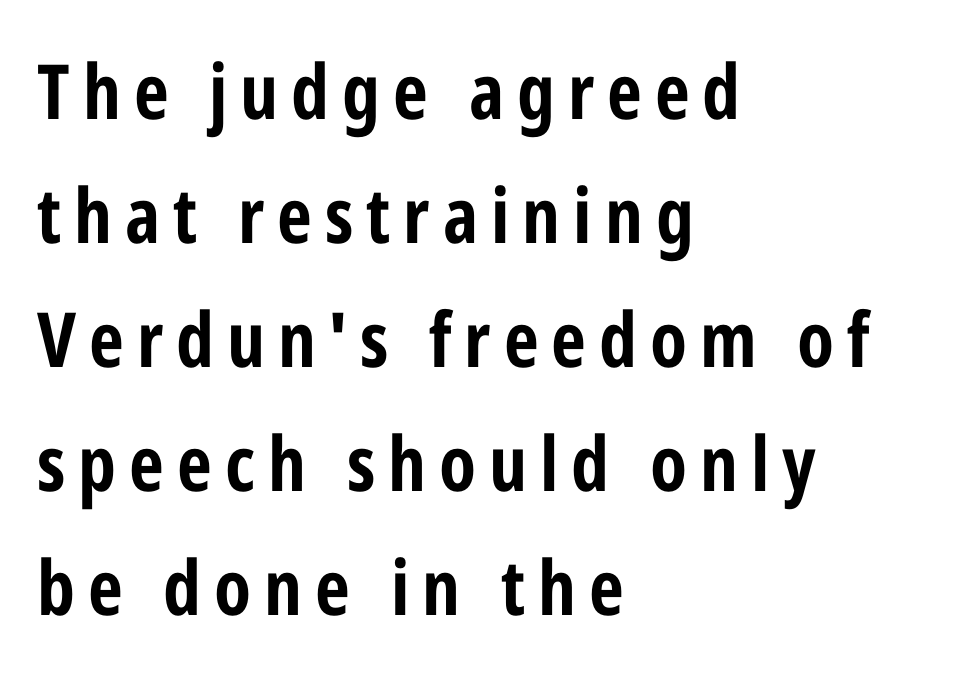
{"serif": "no", "italic": "no", "bold": "yes", "weight": "bold", "width": "condensed", "stroke_contrast": "low", "x_height": "medium", "monospaced": "no", "underline": "no", "align": "left", "line_spacing": "normal", "line_spacing_ratio": 1.63, "glyph_px": 76}
